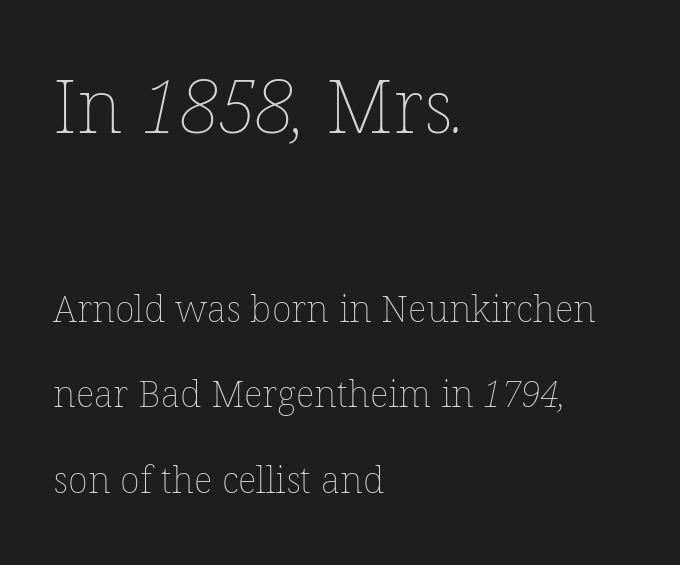
Size hierarchy here favors the leading block over the trailing one. A typesetter would call this zero additional tracking. The rag falls on the right side of this text block. No letter is thick-stroked: the sample isn't bold.
